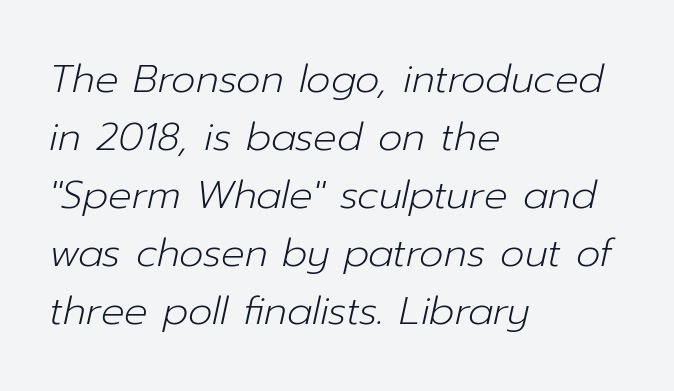
{"italic": "yes", "lean": "right", "slant_degrees": 12, "bold": "no", "weight": "light", "width": "normal", "stroke_contrast": "low", "x_height": "medium", "monospaced": "no", "underline": "no", "align": "left", "line_spacing": "normal", "line_spacing_ratio": 1.49, "letter_spacing": "normal", "letter_spacing_em": 0.0, "glyph_px": 39}
